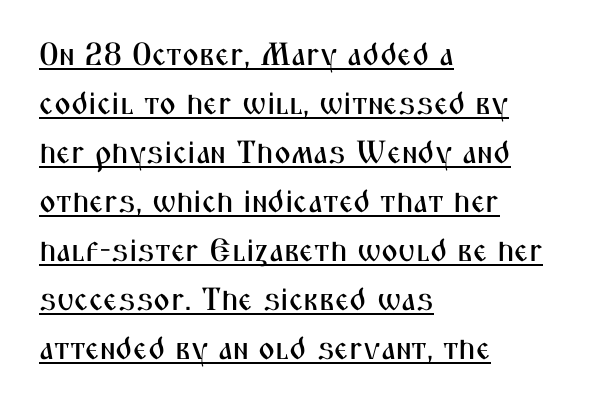
The image shows 32 px condensed sans-serif type, upright; set left-aligned, normal line spacing (1.53x), normal letter spacing, underlined; medium stroke contrast and a medium x-height.
